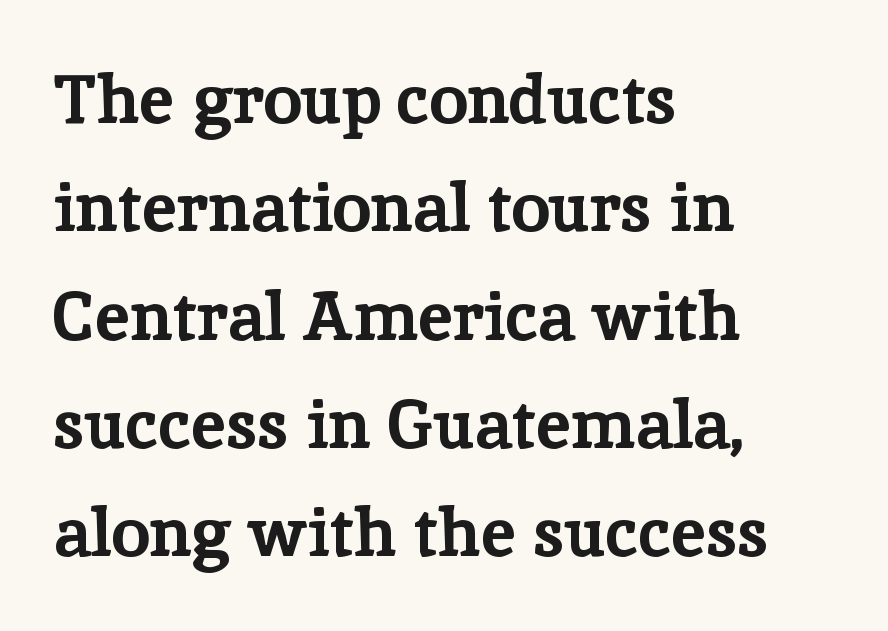
Ordinary non-slanted type is in use. Chunky letters — that's bold for sure. In terms of letterform style, serifs are clearly present. All the whitespace from short lines collects on the right. The vertical gap from one line to the next is medium.
